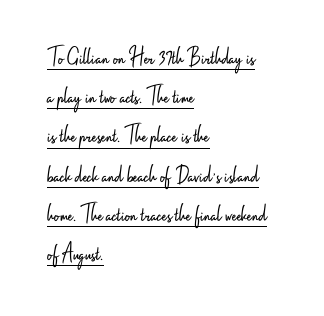
Q: Is the text bold? A: No.
Q: Is the text italic (slanted)? A: Yes.
Q: Is the text underlined? A: Yes.
Q: How is the paragraph aligned? A: Left-aligned.
Q: Is the spacing between letters normal or unusually wide? A: Normal.
Q: Is the spacing between lines tight, normal or loose? A: Normal.
